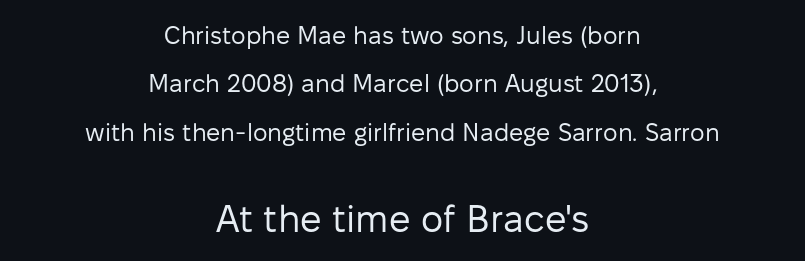
{"serif": "no", "italic": "no", "bold": "no", "weight": "regular", "width": "normal", "stroke_contrast": "low", "x_height": "medium", "monospaced": "no", "underline": "no", "align": "center", "line_spacing": "loose", "line_spacing_ratio": 1.94, "letter_spacing": "normal", "letter_spacing_em": 0.0, "larger_block": "second", "size_ratio": 1.52, "glyph_px": 38}
